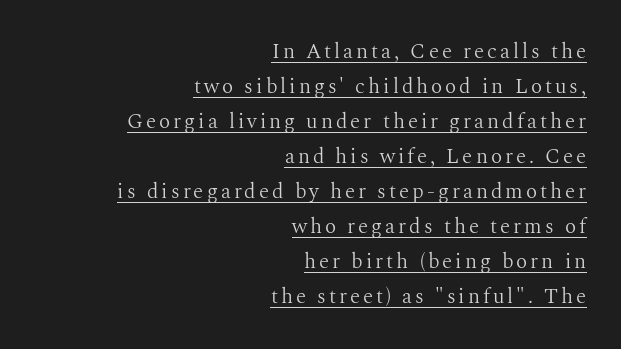
Q: Is the text bold? A: No.
Q: Is the text italic (slanted)? A: No, it is upright.
Q: Is the text underlined? A: Yes.
Q: How is the paragraph aligned? A: Right-aligned.
Q: Is the spacing between lines tight, normal or loose? A: Normal.
